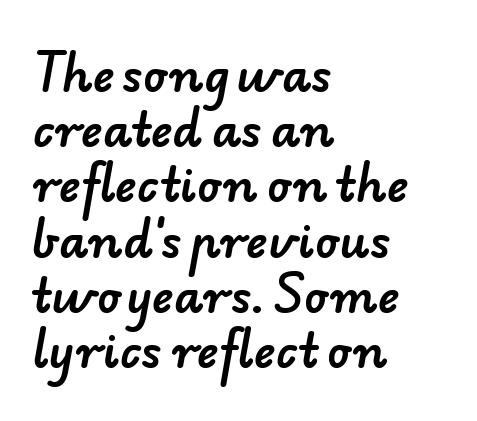
Letterform terminals end flat and unadorned throughout the passage. Nobody drew a line under any word here. Character widths vary here, with narrow letters taking less room than wide ones. Horizontally, the lines are justified to the leading edge only. You could call the tracking neutral — neither tight nor loose.
